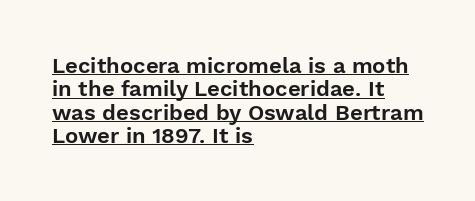
The image shows 22 px text type, upright; set left-aligned, tight line spacing (1.06x), normal letter spacing, underlined.
